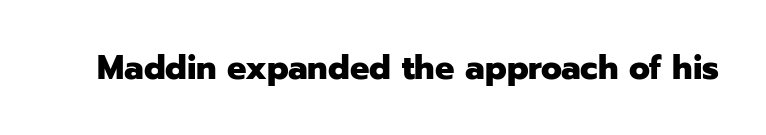
{"serif": "no", "italic": "no", "bold": "yes", "weight": "heavy", "width": "normal", "stroke_contrast": "low", "x_height": "medium", "monospaced": "no", "underline": "no", "letter_spacing": "normal", "letter_spacing_em": 0.0, "glyph_px": 34}
